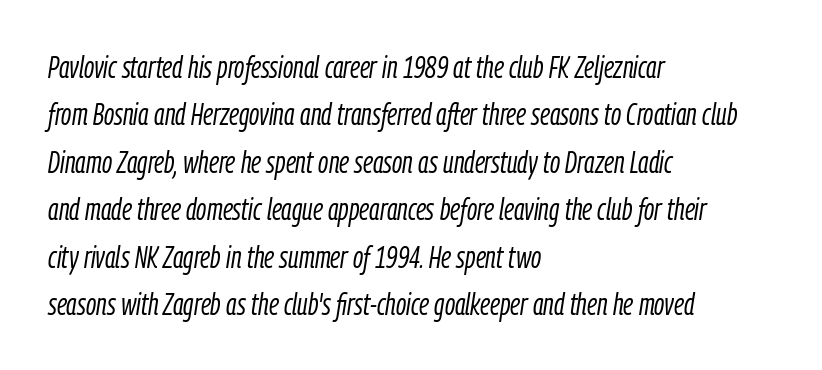
{"italic": "yes", "lean": "right", "slant_degrees": 9, "bold": "no", "weight": "light", "width": "condensed", "stroke_contrast": "low", "x_height": "medium", "monospaced": "no", "underline": "no", "align": "left", "line_spacing": "normal", "line_spacing_ratio": 1.58, "letter_spacing": "normal", "letter_spacing_em": 0.0, "glyph_px": 30}
